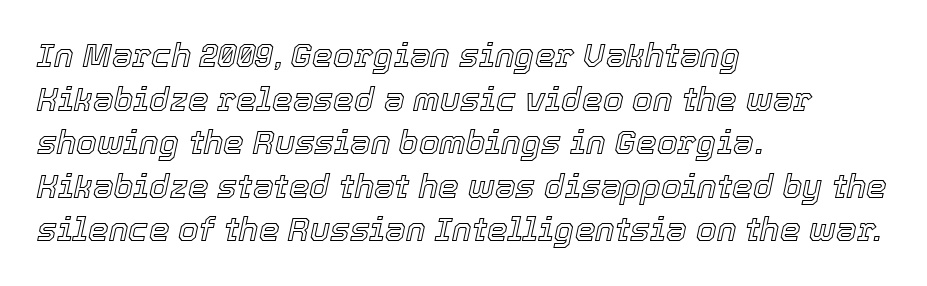
Nothing unusual about the tracking: characters are spaced as the font intends. Is the type slanted? Yes — the strokes lean at a clear angle. Descender tails drop into unmarked territory. The letters advance in unequal steps, a hallmark of proportional type.
